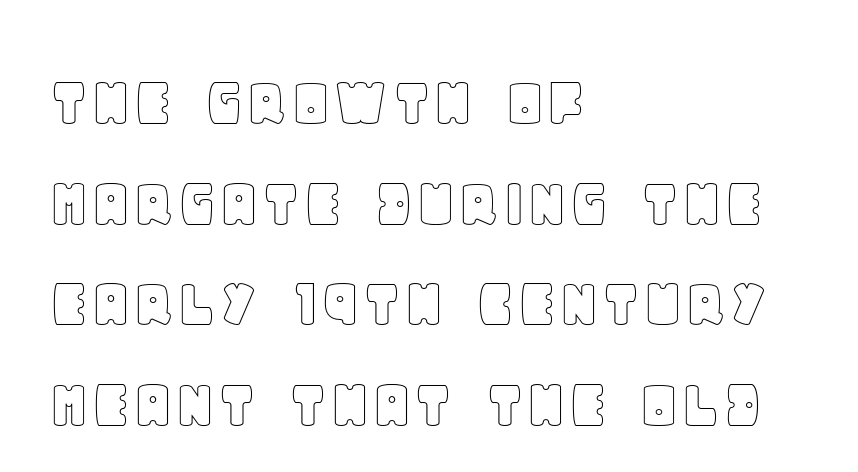
{"italic": "no", "width": "normal", "x_height": "large", "monospaced": "no", "underline": "no", "align": "left", "line_spacing": "normal", "line_spacing_ratio": 1.38, "letter_spacing": "normal", "letter_spacing_em": 0.0, "glyph_px": 73}
